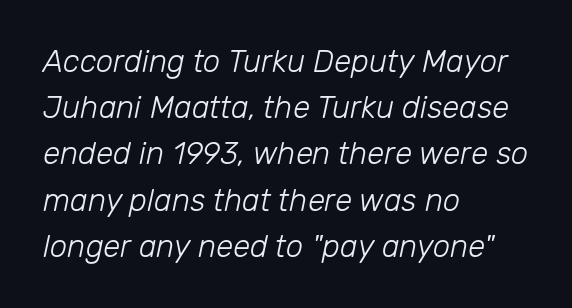
Q: Is the text bold? A: No.
Q: Is the text italic (slanted)? A: Yes, it leans right by about 12 degrees.
Q: Is the text underlined? A: No.
Q: How is the paragraph aligned? A: Left-aligned.
Q: Is the spacing between letters normal or unusually wide? A: Normal.
Q: Is the spacing between lines tight, normal or loose? A: Normal.
Q: Width (condensed, normal, or wide)? A: Normal.
Q: Stroke contrast? A: Low.
Q: x-height? A: Medium.
Q: Monospaced? A: No.
